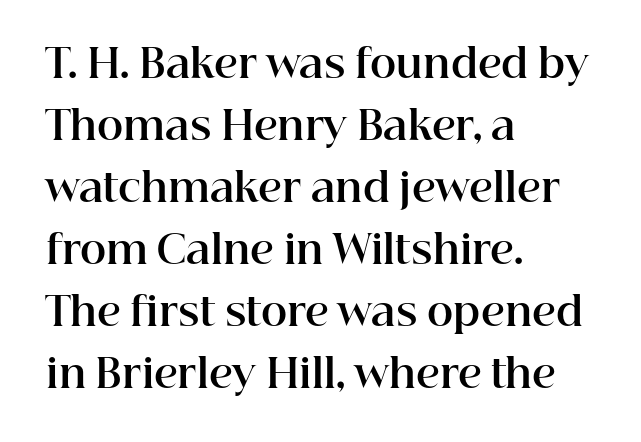
The passage shown is typeset with a serif family. The text block is weighted toward the left margin, trailing off unevenly rightward. Honestly, the letter spacing is just normal — you wouldn't notice it. The axis of the letterforms is exactly vertical. The space directly below the letters is spotless.
